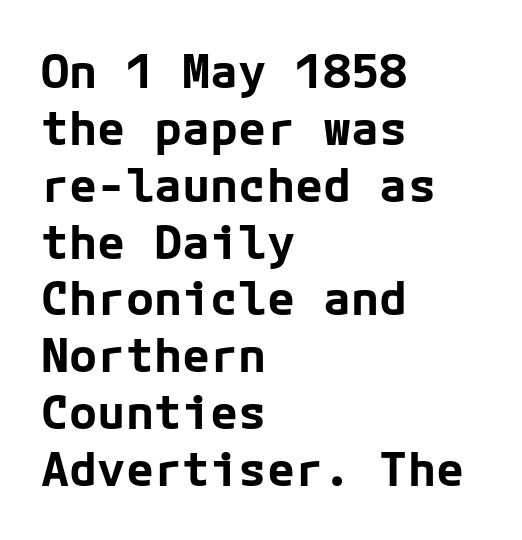
{"serif": "no", "italic": "no", "bold": "yes", "weight": "bold", "width": "normal", "stroke_contrast": "low", "x_height": "medium", "underline": "no", "align": "left", "line_spacing_ratio": 1.21, "letter_spacing": "normal", "letter_spacing_em": 0.0, "glyph_px": 47}
